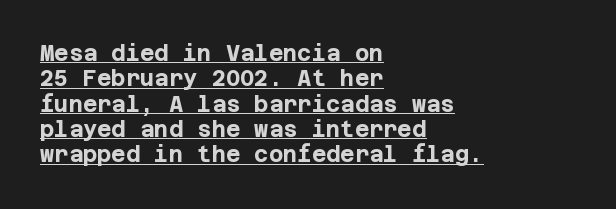
{"italic": "no", "bold": "yes", "underline": "yes", "align": "left", "line_spacing": "tight", "line_spacing_ratio": 1.15, "letter_spacing": "normal", "letter_spacing_em": 0.0, "glyph_px": 22}
